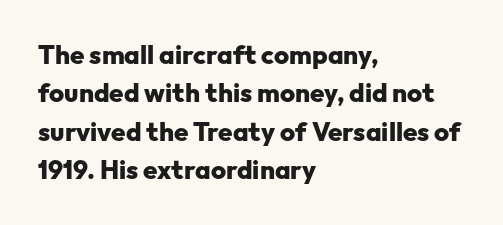
Q: Is the text bold? A: Yes.
Q: Is the text italic (slanted)? A: No, it is upright.
Q: Is the text underlined? A: No.
Q: How is the paragraph aligned? A: Left-aligned.
Q: Is the spacing between letters normal or unusually wide? A: Normal.
Q: Is the spacing between lines tight, normal or loose? A: Normal.
